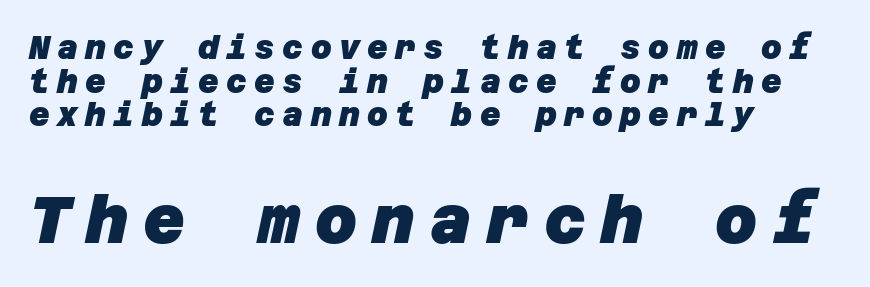
In CSS terms this would be text-align: left. Typographically, this falls in the sans-serif category. In this sample the second text group is rendered at the bigger scale. The rendering inserts visible extra space after every character. Underline: absent.
